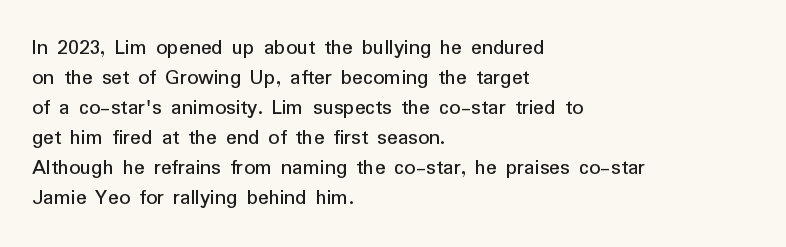
Decoration check: the copy has no underline. A roman cut, with each character standing at attention. The line-height multiplier appears to be the usual default. In CSS terms this would be text-align: left. Words appear dense and cohesive because spacing is normal.
